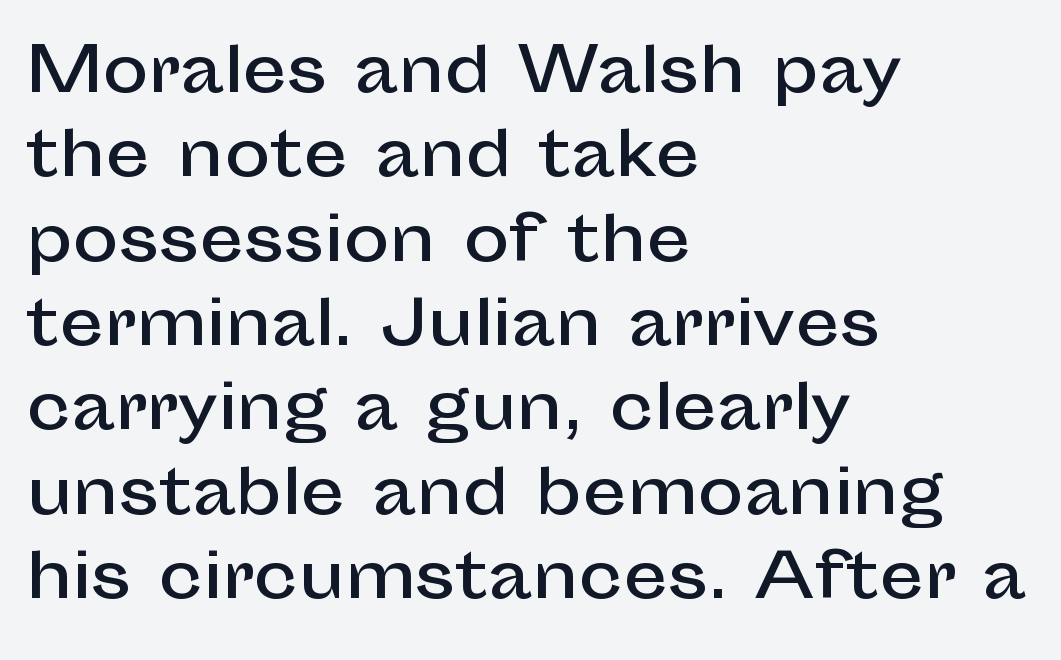
The image shows 62 px sans-serif type, upright; set left-aligned, normal line spacing (1.36x), normal letter spacing, not underlined; low stroke contrast and a medium x-height.
